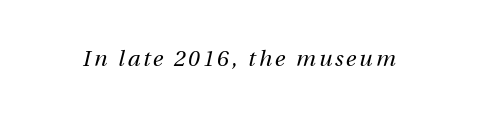
The lettering tilts uniformly, giving the passage an italic look. The glyphs are unaccompanied by any horizontal stroke below them. Vertical stems look standard width or narrower in stroke.
